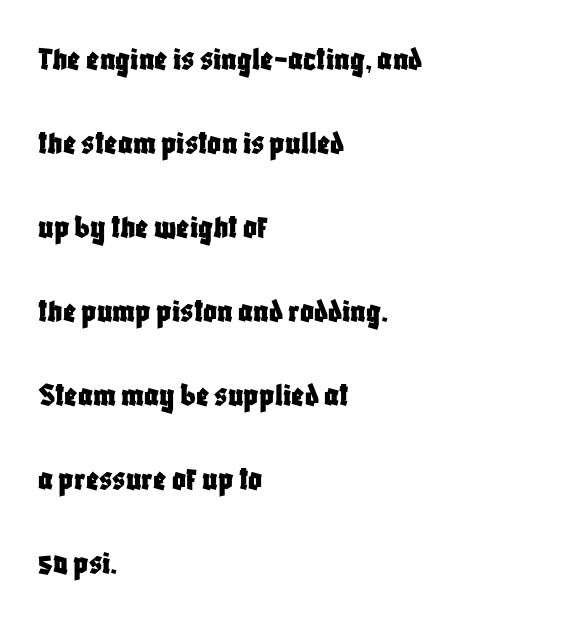
{"serif": "no", "italic": "no", "width": "condensed", "stroke_contrast": "low", "x_height": "large", "monospaced": "no", "underline": "no", "align": "left", "line_spacing": "loose", "line_spacing_ratio": 2.47, "letter_spacing": "normal", "letter_spacing_em": 0.0, "glyph_px": 34}
